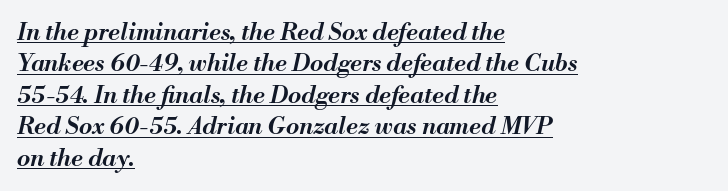
Q: Is the text bold? A: Semi-bold.
Q: Is the text italic (slanted)? A: Yes, it leans right by about 13 degrees.
Q: Is the text underlined? A: Yes.
Q: How is the paragraph aligned? A: Left-aligned.
Q: Is the spacing between letters normal or unusually wide? A: Normal.
Q: Is the spacing between lines tight, normal or loose? A: Normal.
